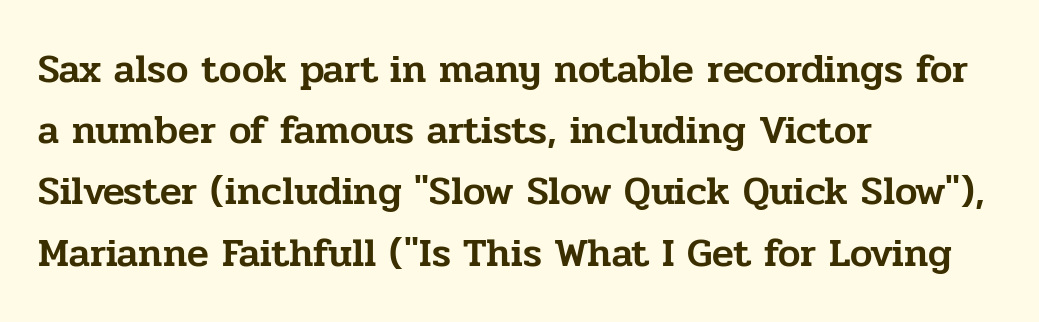
{"serif": "yes", "italic": "no", "width": "normal", "stroke_contrast": "low", "x_height": "medium", "monospaced": "no", "underline": "no", "align": "left", "line_spacing": "normal", "line_spacing_ratio": 1.53, "letter_spacing": "normal", "letter_spacing_em": 0.0, "glyph_px": 40}
